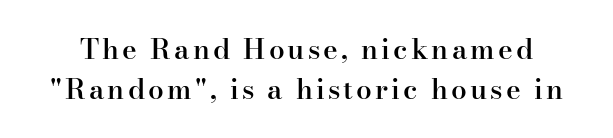
The image shows 28 px semibold serif type, upright; set normal line spacing (1.42x), not underlined; high stroke contrast and a small x-height.
